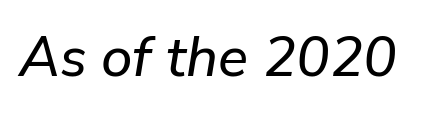
{"italic": "yes", "lean": "right", "slant_degrees": 9, "width": "normal", "stroke_contrast": "low", "x_height": "medium", "monospaced": "no", "underline": "no", "letter_spacing": "normal", "letter_spacing_em": 0.0, "glyph_px": 56}
